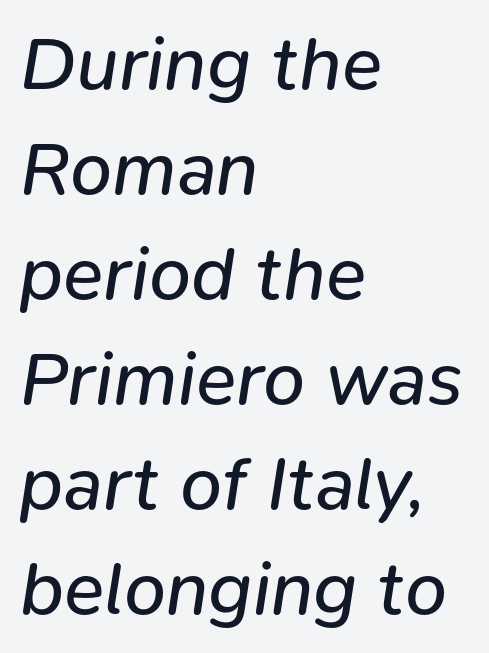
{"italic": "yes", "lean": "right", "slant_degrees": 9, "bold": "no", "weight": "regular", "width": "normal", "stroke_contrast": "low", "x_height": "medium", "monospaced": "no", "underline": "no", "align": "left", "line_spacing": "normal", "line_spacing_ratio": 1.4, "letter_spacing": "normal", "letter_spacing_em": 0.0, "glyph_px": 75}
